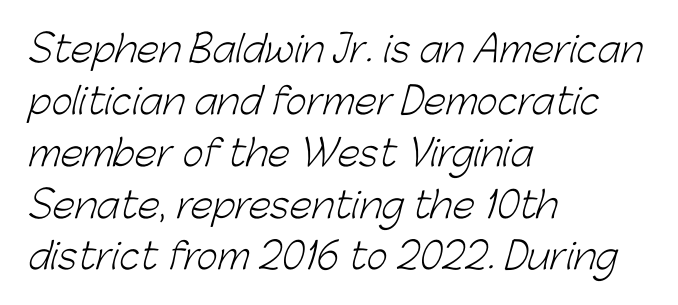
{"serif": "no", "bold": "no", "weight": "light", "width": "normal", "stroke_contrast": "low", "x_height": "medium", "monospaced": "no", "underline": "no", "align": "left", "line_spacing": "normal", "line_spacing_ratio": 1.44, "letter_spacing": "normal", "letter_spacing_em": 0.0, "glyph_px": 36}
